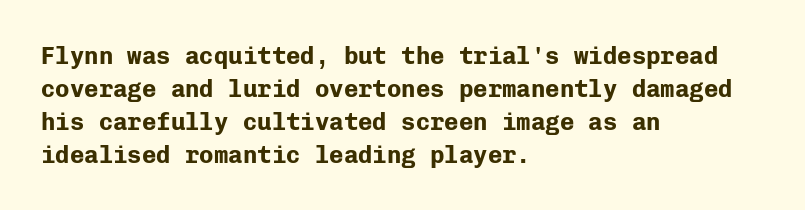
Q: Is the text bold? A: Yes.
Q: Is the text italic (slanted)? A: No, it is upright.
Q: Is the text underlined? A: No.
Q: How is the paragraph aligned? A: Left-aligned.
Q: Is the spacing between letters normal or unusually wide? A: Normal.
Q: Is the spacing between lines tight, normal or loose? A: Normal.
